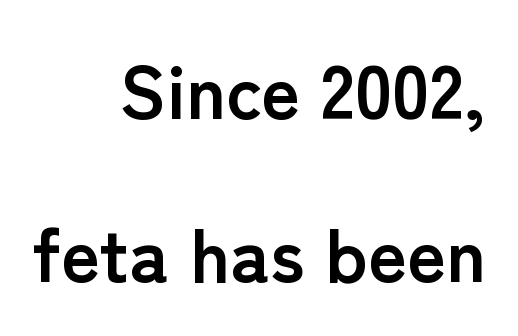
Q: Is the text bold? A: Yes.
Q: Is the text italic (slanted)? A: No, it is upright.
Q: Is the typeface a serif or a sans-serif typeface? A: Sans-serif.
Q: Is the text underlined? A: No.
Q: How is the paragraph aligned? A: Right-aligned.
Q: Is the spacing between letters normal or unusually wide? A: Normal.
Q: Is the spacing between lines tight, normal or loose? A: Loose.
Q: Width (condensed, normal, or wide)? A: Normal.
Q: Stroke contrast? A: Low.
Q: x-height? A: Medium.
Q: Monospaced? A: No.
